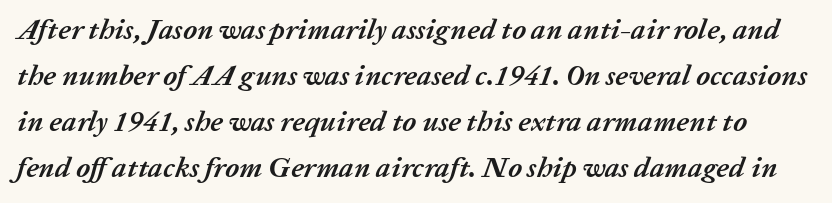
Q: Is the text bold? A: Yes.
Q: Is the text italic (slanted)? A: Yes, it leans right by about 20 degrees.
Q: Is the text underlined? A: No.
Q: Is the spacing between letters normal or unusually wide? A: Normal.
Q: Is the spacing between lines tight, normal or loose? A: Normal.
Q: Width (condensed, normal, or wide)? A: Normal.
Q: Stroke contrast? A: Low.
Q: x-height? A: Medium.
Q: Monospaced? A: No.
